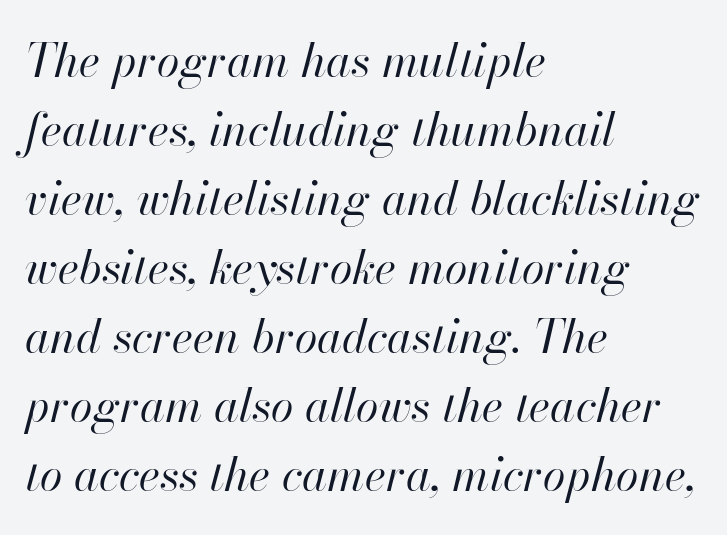
{"italic": "yes", "lean": "right", "slant_degrees": 13, "bold": "no", "weight": "regular", "width": "normal", "stroke_contrast": "high", "x_height": "small", "monospaced": "no", "underline": "no", "align": "left", "line_spacing": "normal", "line_spacing_ratio": 1.5, "letter_spacing": "normal", "letter_spacing_em": 0.0, "glyph_px": 46}
